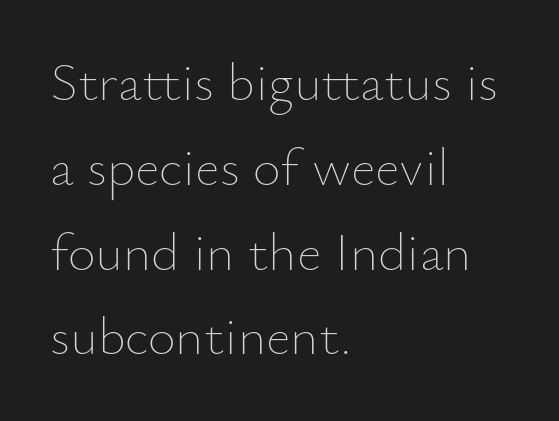
Q: Is the text bold? A: No.
Q: Is the text italic (slanted)? A: No, it is upright.
Q: Is the text underlined? A: No.
Q: How is the paragraph aligned? A: Left-aligned.
Q: Is the spacing between letters normal or unusually wide? A: Normal.
Q: Is the spacing between lines tight, normal or loose? A: Normal.
Q: Width (condensed, normal, or wide)? A: Normal.
Q: Stroke contrast? A: Low.
Q: x-height? A: Small.
Q: Monospaced? A: No.
